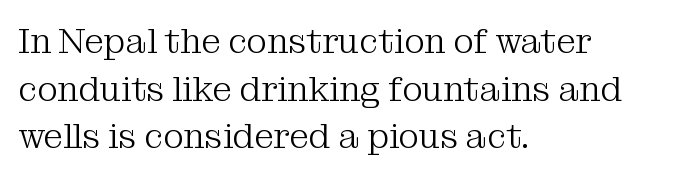
The image shows 35 px light serif type, upright; set left-aligned, normal line spacing (1.36x), normal letter spacing, not underlined; medium stroke contrast and a medium x-height.
